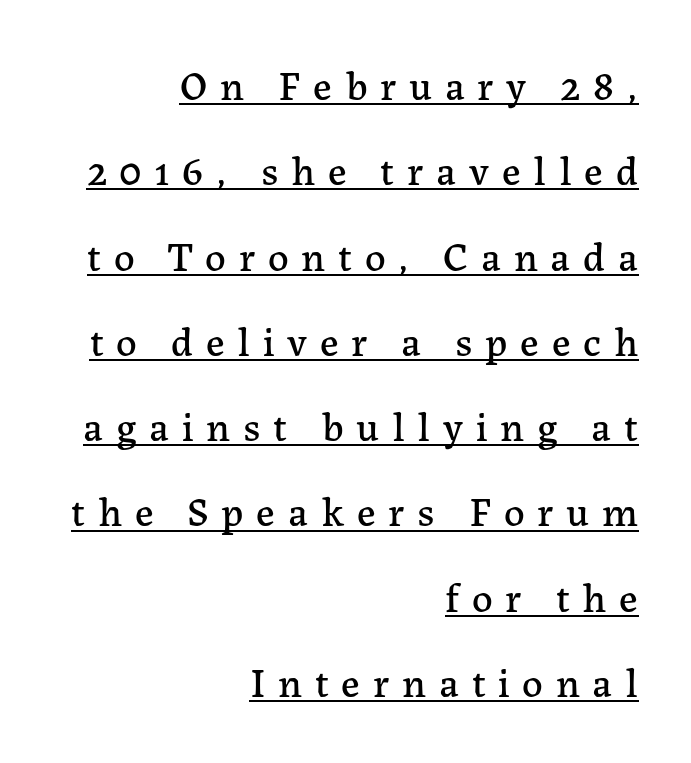
{"serif": "yes", "italic": "no", "width": "normal", "stroke_contrast": "low", "x_height": "medium", "monospaced": "no", "underline": "yes", "align": "right", "line_spacing": "loose", "line_spacing_ratio": 2.08, "letter_spacing": "wide", "letter_spacing_em": 0.31, "glyph_px": 41}
